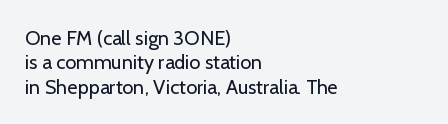
Q: Is the text bold? A: No.
Q: Is the text italic (slanted)? A: No, it is upright.
Q: Is the text underlined? A: No.
Q: How is the paragraph aligned? A: Left-aligned.
Q: Is the spacing between letters normal or unusually wide? A: Normal.
